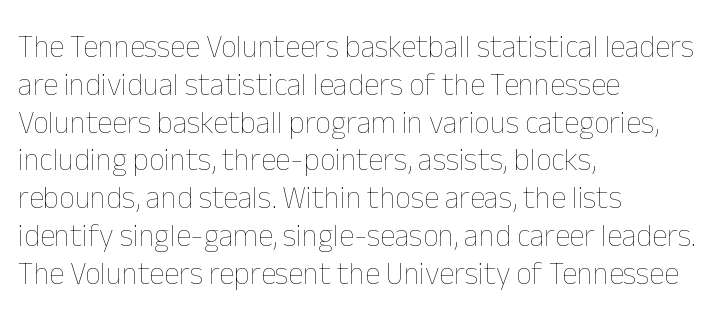
Q: Is the text bold? A: No.
Q: Is the text italic (slanted)? A: No, it is upright.
Q: Is the text underlined? A: No.
Q: How is the paragraph aligned? A: Left-aligned.
Q: Is the spacing between letters normal or unusually wide? A: Normal.
Q: Width (condensed, normal, or wide)? A: Normal.
Q: Stroke contrast? A: Low.
Q: x-height? A: Medium.
Q: Monospaced? A: No.
